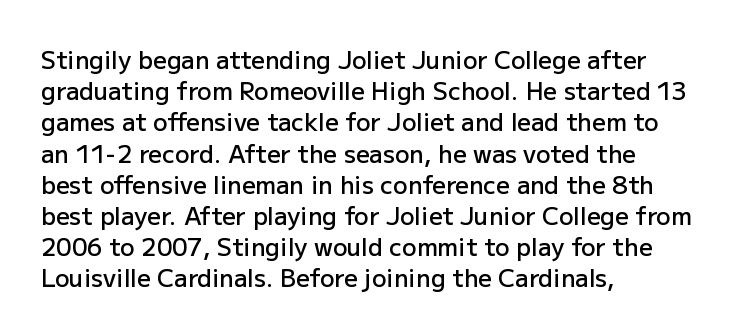
The image shows 24 px text type, upright; set left-aligned, normal line spacing (1.3x), normal letter spacing, not underlined.
